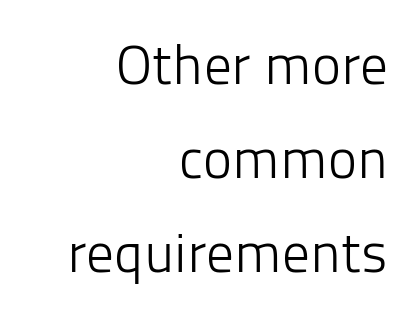
{"serif": "no", "italic": "no", "bold": "no", "weight": "light", "width": "normal", "stroke_contrast": "low", "x_height": "medium", "monospaced": "no", "underline": "no", "align": "right", "line_spacing_ratio": 1.71, "letter_spacing": "normal", "letter_spacing_em": 0.0, "glyph_px": 55}
